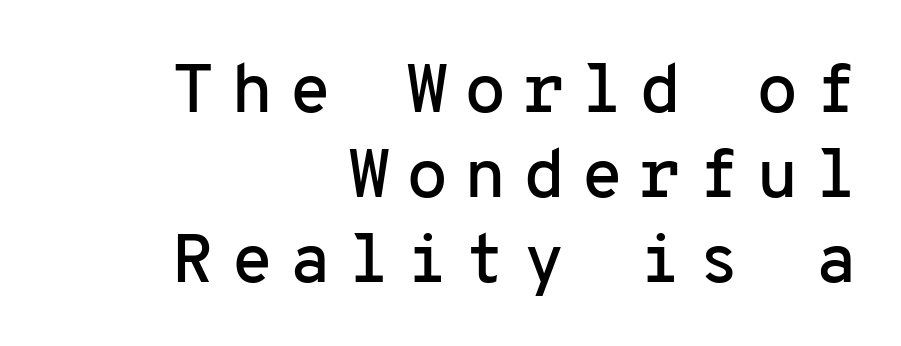
{"serif": "no", "italic": "no", "width": "normal", "stroke_contrast": "low", "x_height": "medium", "monospaced": "yes", "underline": "no", "align": "right", "line_spacing_ratio": 1.23, "letter_spacing": "wide", "letter_spacing_em": 0.23, "glyph_px": 69}
